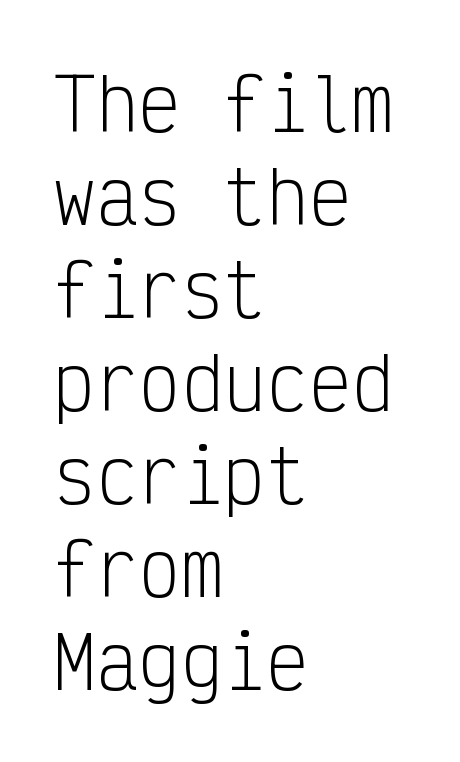
Q: Is the text bold? A: No.
Q: Is the text italic (slanted)? A: No, it is upright.
Q: Is the typeface a serif or a sans-serif typeface? A: Sans-serif.
Q: Is the text underlined? A: No.
Q: How is the paragraph aligned? A: Left-aligned.
Q: Is the spacing between letters normal or unusually wide? A: Normal.
Q: Is the spacing between lines tight, normal or loose? A: Normal.
Q: Width (condensed, normal, or wide)? A: Condensed.
Q: Stroke contrast? A: Low.
Q: x-height? A: Medium.
Q: Monospaced? A: Yes.
